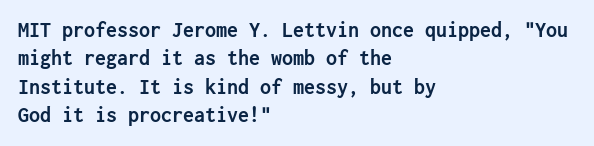
{"italic": "no", "bold": "yes", "underline": "no", "align": "left", "line_spacing": "normal", "line_spacing_ratio": 1.29, "letter_spacing": "normal", "letter_spacing_em": 0.0, "glyph_px": 22}
